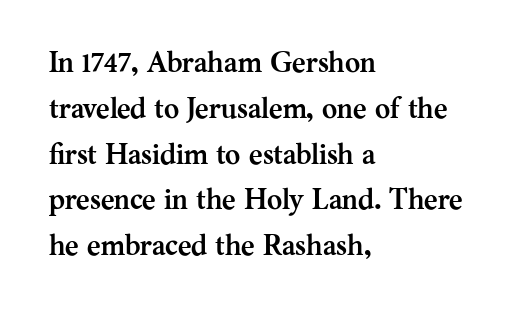
Italic: no, the glyphs are upright roman. Each line starts at the same left margin while the right side varies. Descenders hang freely into open space. Every letter is thick-stroked: bold, no question. Observe the serifs anchoring each vertical stroke in this sample. Line spacing here is normal.
